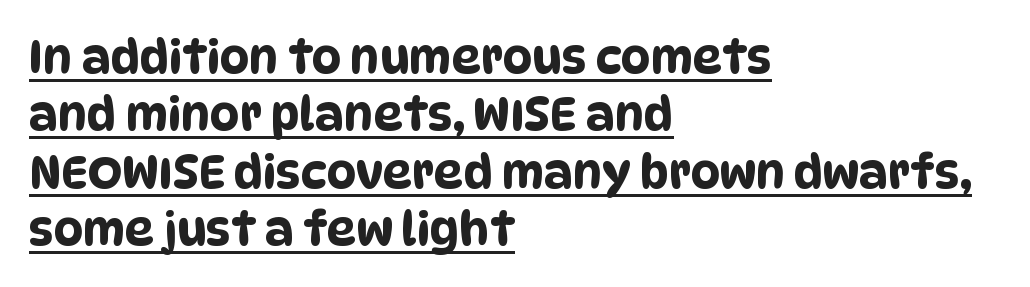
{"serif": "no", "width": "condensed", "stroke_contrast": "low", "x_height": "large", "monospaced": "no", "underline": "yes", "align": "left", "line_spacing": "normal", "line_spacing_ratio": 1.25, "letter_spacing": "normal", "letter_spacing_em": 0.0, "glyph_px": 46}
